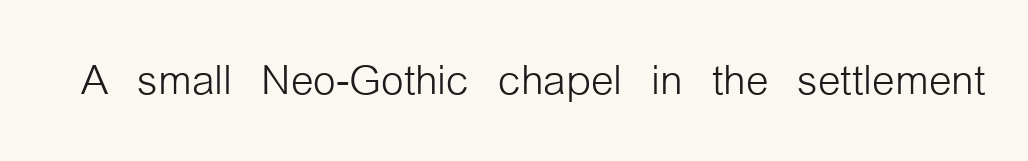
Lines of text with bare space underneath. Look at the tracking — it's just the regular setting, nothing added. Letters have the restrained weight of plain body copy at most. This rendering employs a face without finishing strokes, i.e., a sans-serif. These lines were composed using upright roman letters.
